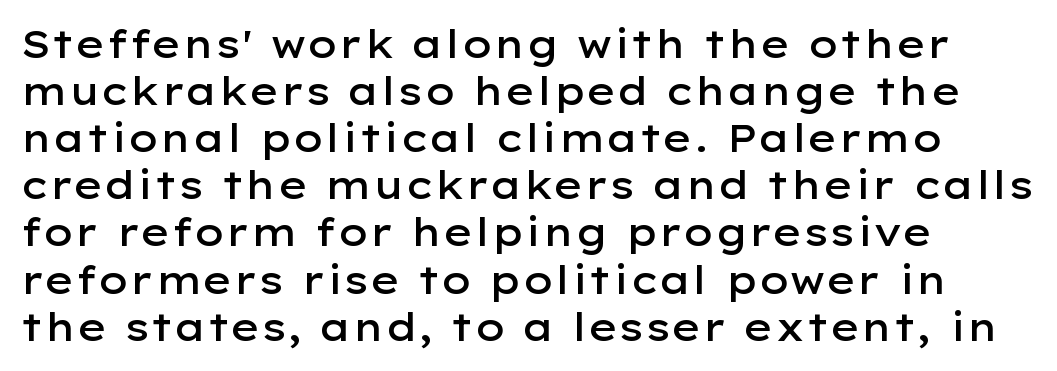
{"serif": "no", "italic": "no", "bold": "semi", "weight": "semibold", "width": "wide", "stroke_contrast": "low", "x_height": "medium", "monospaced": "no", "underline": "no", "align": "left", "line_spacing_ratio": 1.24, "letter_spacing": "normal", "letter_spacing_em": 0.0, "glyph_px": 38}
